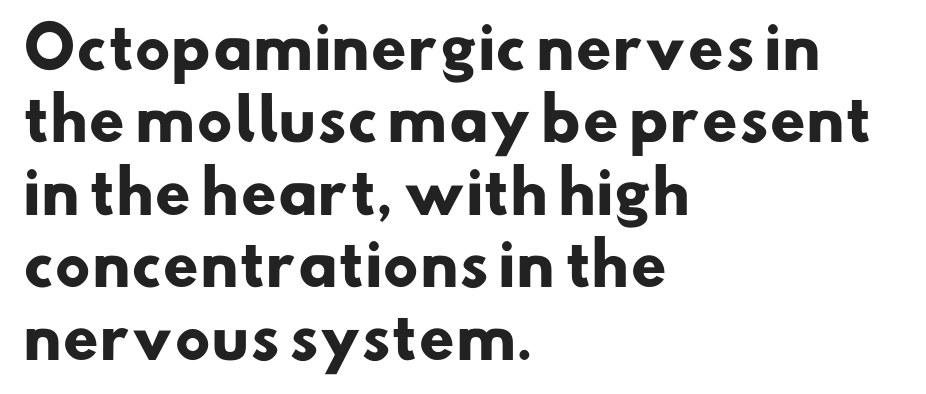
Q: Is the text bold? A: Yes.
Q: Is the typeface a serif or a sans-serif typeface? A: Sans-serif.
Q: Is the text underlined? A: No.
Q: How is the paragraph aligned? A: Left-aligned.
Q: Is the spacing between letters normal or unusually wide? A: Normal.
Q: Is the spacing between lines tight, normal or loose? A: Normal.
Q: Width (condensed, normal, or wide)? A: Normal.
Q: Stroke contrast? A: Low.
Q: x-height? A: Small.
Q: Monospaced? A: No.
